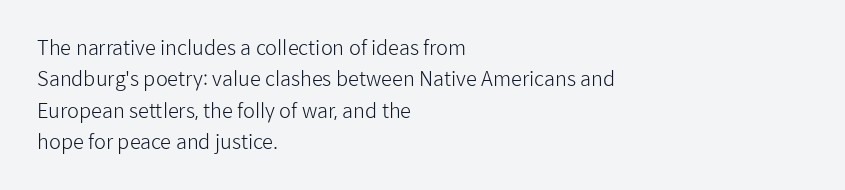
Q: Is the text bold? A: No.
Q: Is the text italic (slanted)? A: No, it is upright.
Q: Is the text underlined? A: No.
Q: How is the paragraph aligned? A: Left-aligned.
Q: Is the spacing between letters normal or unusually wide? A: Normal.
Q: Is the spacing between lines tight, normal or loose? A: Normal.
